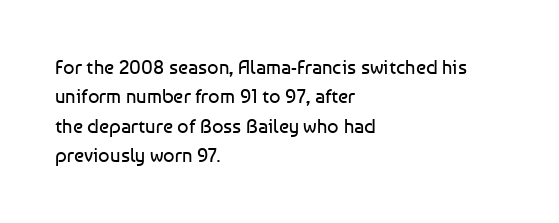
{"italic": "no", "bold": "no", "underline": "no", "align": "left", "line_spacing": "normal", "line_spacing_ratio": 1.47, "letter_spacing": "normal", "letter_spacing_em": 0.0, "glyph_px": 20}
